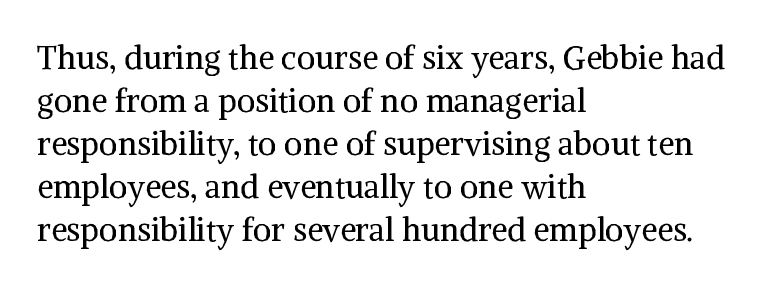
Q: Is the text bold? A: No.
Q: Is the text italic (slanted)? A: No, it is upright.
Q: Is the typeface a serif or a sans-serif typeface? A: Serif.
Q: Is the text underlined? A: No.
Q: How is the paragraph aligned? A: Left-aligned.
Q: Is the spacing between letters normal or unusually wide? A: Normal.
Q: Is the spacing between lines tight, normal or loose? A: Normal.
Q: Width (condensed, normal, or wide)? A: Normal.
Q: Stroke contrast? A: Medium.
Q: x-height? A: Medium.
Q: Monospaced? A: No.
